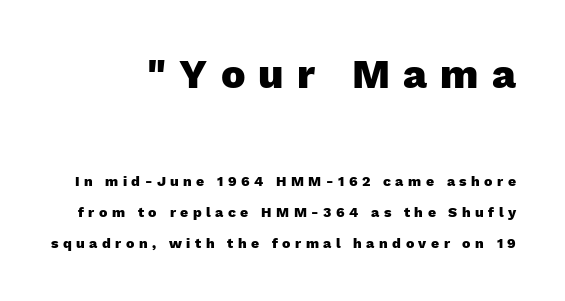
{"serif": "no", "italic": "no", "bold": "yes", "weight": "heavy", "width": "normal", "stroke_contrast": "low", "x_height": "medium", "monospaced": "no", "underline": "no", "line_spacing": "loose", "line_spacing_ratio": 2.2, "letter_spacing": "wide", "letter_spacing_em": 0.32, "larger_block": "first", "size_ratio": 2.93, "glyph_px": 41}
